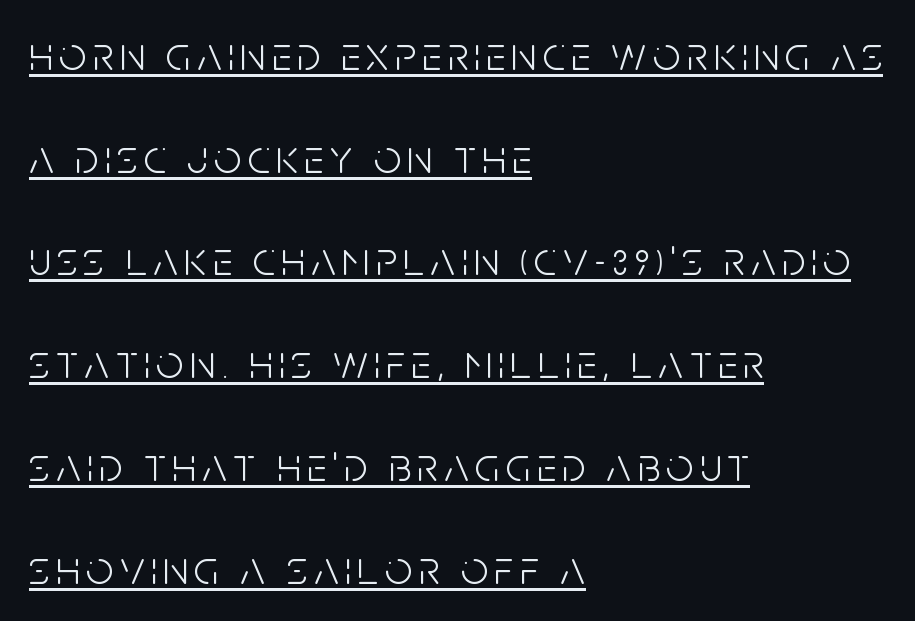
Q: Is the text bold? A: No.
Q: Is the text italic (slanted)? A: No, it is upright.
Q: Is the typeface a serif or a sans-serif typeface? A: Sans-serif.
Q: Is the text underlined? A: Yes.
Q: How is the paragraph aligned? A: Left-aligned.
Q: Is the spacing between lines tight, normal or loose? A: Loose.
Q: Width (condensed, normal, or wide)? A: Condensed.
Q: Stroke contrast? A: Low.
Q: x-height? A: Large.
Q: Monospaced? A: No.
